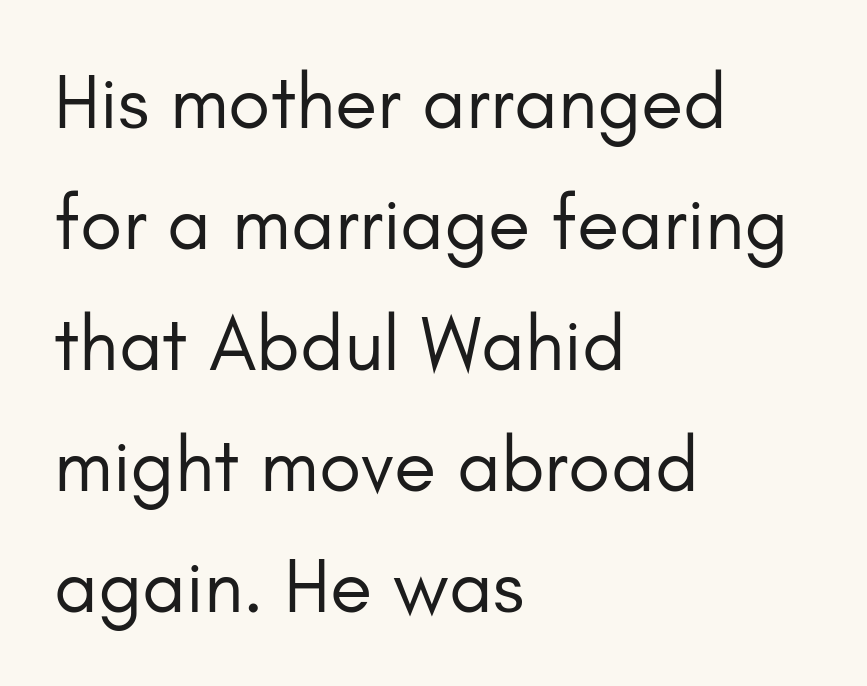
Q: Is the text bold? A: No.
Q: Is the text italic (slanted)? A: No, it is upright.
Q: Is the typeface a serif or a sans-serif typeface? A: Sans-serif.
Q: Is the text underlined? A: No.
Q: How is the paragraph aligned? A: Left-aligned.
Q: Is the spacing between letters normal or unusually wide? A: Normal.
Q: Is the spacing between lines tight, normal or loose? A: Normal.
Q: Width (condensed, normal, or wide)? A: Normal.
Q: Stroke contrast? A: Low.
Q: x-height? A: Small.
Q: Monospaced? A: No.
